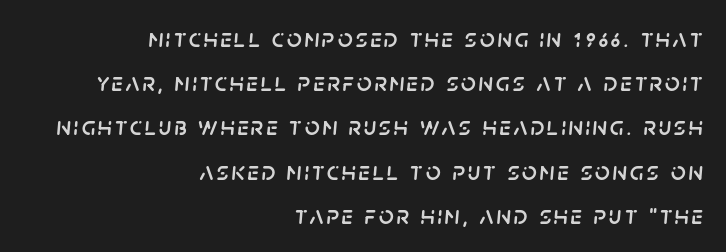
Looking at the ascenders, they clearly lean. Leftover space on each line is placed entirely before the opening word. No word sits above an underline. Horizontal bands of white between lines are of average thickness.
